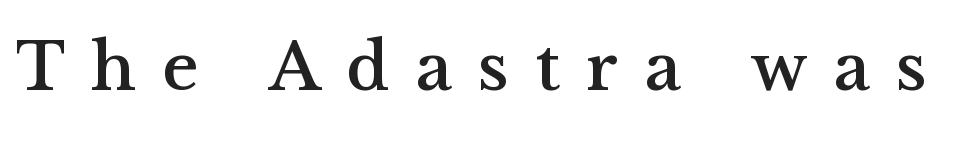
The image shows 70 px serif type, upright; set unusually wide letter spacing (+0.37 em), not underlined; medium stroke contrast and a medium x-height.
